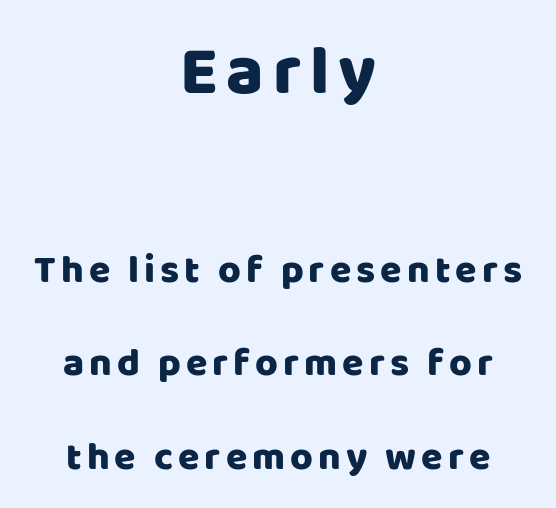
Short and long lines alike share a common midpoint. Do the letters lean? They stand straight. Lines of text with bare space underneath. Looks like regular typesetting: each glyph gets only the width it needs.
